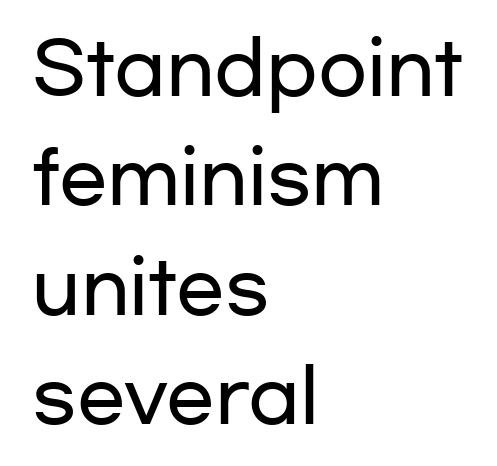
The image shows 72 px wide sans-serif type, upright; set left-aligned, normal line spacing (1.52x), normal letter spacing, not underlined; low stroke contrast and a medium x-height.
